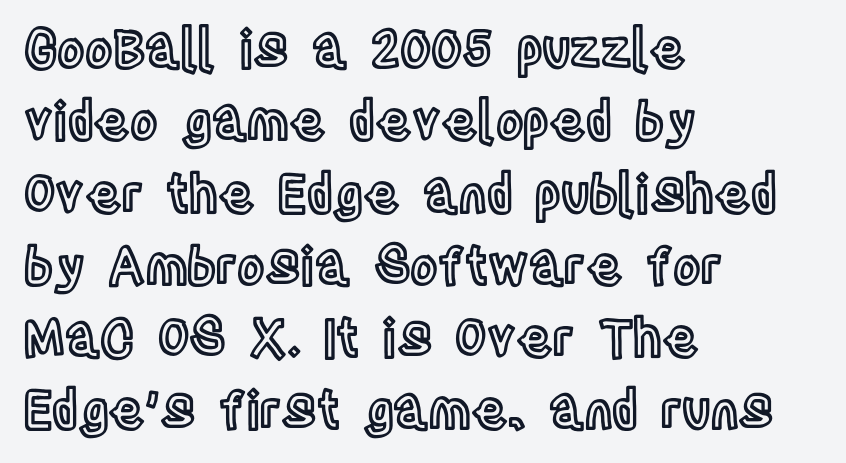
Q: Is the text italic (slanted)? A: No, it is upright.
Q: Is the text underlined? A: No.
Q: How is the paragraph aligned? A: Left-aligned.
Q: Is the spacing between letters normal or unusually wide? A: Normal.
Q: Is the spacing between lines tight, normal or loose? A: Normal.
Q: Width (condensed, normal, or wide)? A: Condensed.
Q: x-height? A: Large.
Q: Monospaced? A: No.
